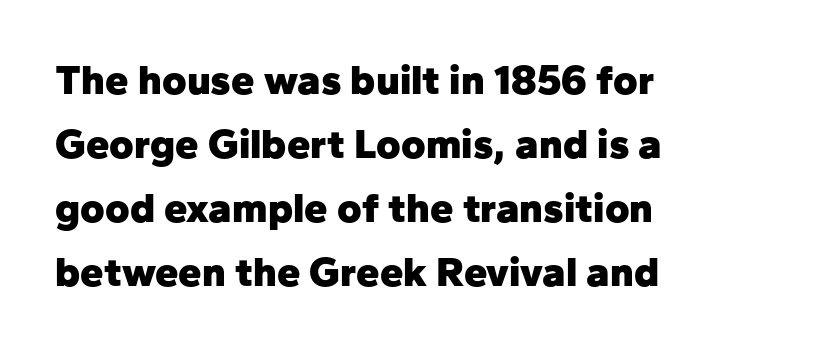
Here the designer chose a conventional face with non-uniform glyph widths. Caption: bold face, heavy strokes. Rendered with straight, roman letterforms. Unlike a traditional serif, this face leaves its strokes unadorned. Just letters on the line, the space beneath them empty.
